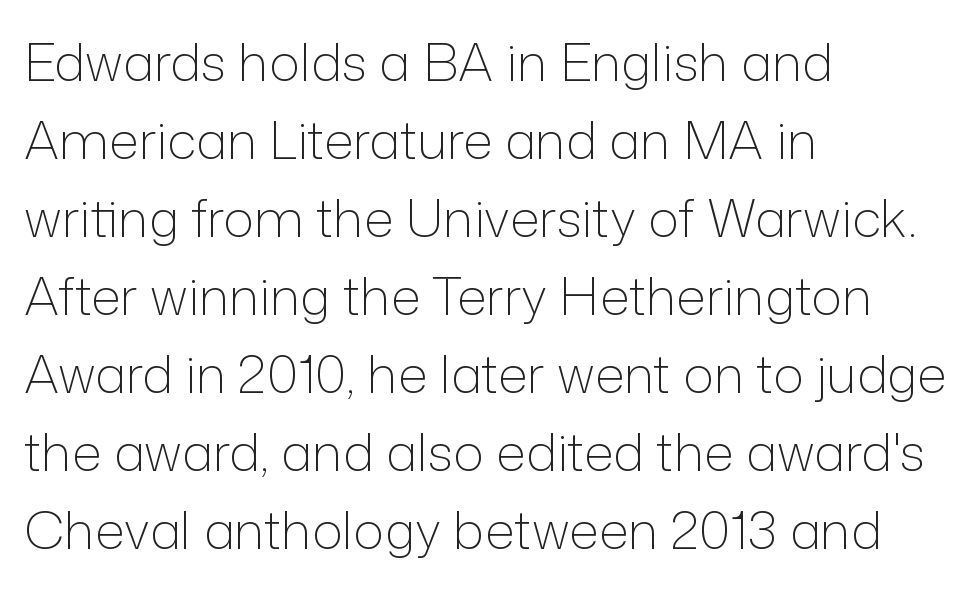
The image shows 52 px light sans-serif type, upright; set left-aligned, normal line spacing (1.5x), normal letter spacing, not underlined; low stroke contrast and a medium x-height.
